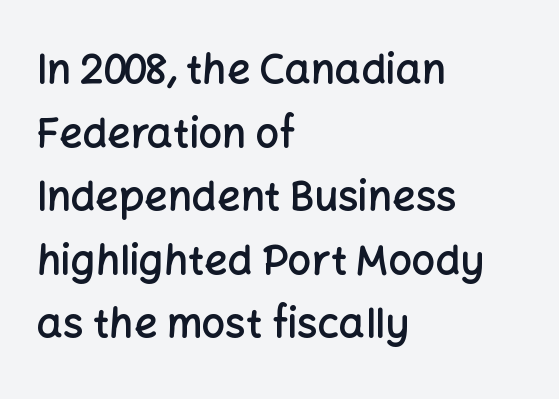
Q: Is the text bold? A: Semi-bold.
Q: Is the text italic (slanted)? A: No, it is upright.
Q: Is the typeface a serif or a sans-serif typeface? A: Sans-serif.
Q: Is the text underlined? A: No.
Q: How is the paragraph aligned? A: Left-aligned.
Q: Is the spacing between letters normal or unusually wide? A: Normal.
Q: Is the spacing between lines tight, normal or loose? A: Normal.
Q: Width (condensed, normal, or wide)? A: Normal.
Q: Stroke contrast? A: Low.
Q: x-height? A: Medium.
Q: Monospaced? A: No.
